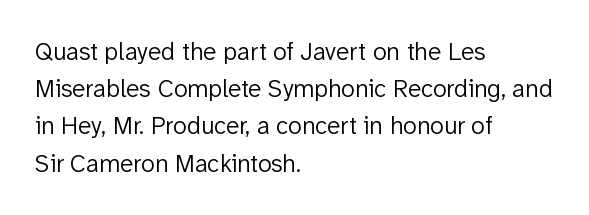
Q: Is the text bold? A: No.
Q: Is the text italic (slanted)? A: No, it is upright.
Q: Is the text underlined? A: No.
Q: How is the paragraph aligned? A: Left-aligned.
Q: Is the spacing between letters normal or unusually wide? A: Normal.
Q: Is the spacing between lines tight, normal or loose? A: Normal.
